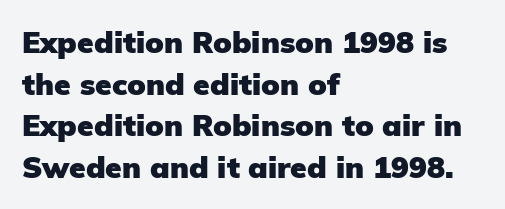
Typographically, this falls in the sans-serif category. Note the varied advance widths — an 'i' is clearly narrower than an 'm'. The setting favours the left margin, as ordinary paragraphs usually do. Glyph-to-glyph distance matches everyday printed text. The axis of the letterforms is exactly vertical. The passage shown is emphatically bold.
